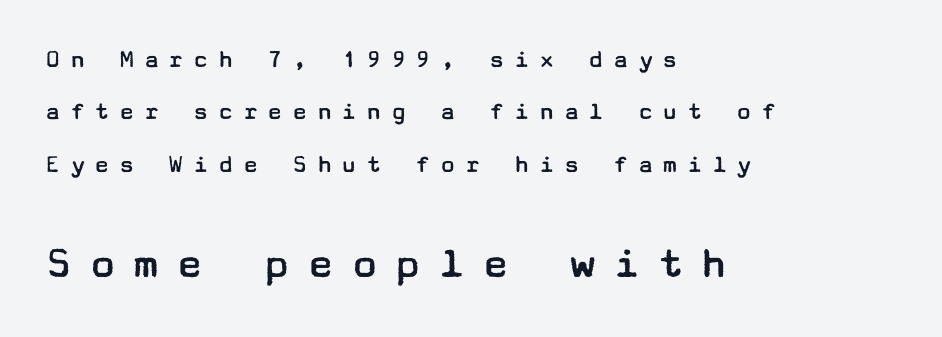
If you squint, the bottom block still reads clearly — it's the larger of the two. Display-style spreading of the glyphs; the letterfit is very open. The face looks like a standard text weight, possibly lighter. In terms of posture, this sample is upright. Alignment: flush left.
